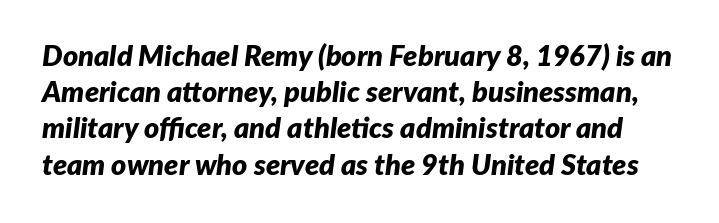
Q: Is the text bold? A: Yes.
Q: Is the text italic (slanted)? A: Yes, it leans right by about 7 degrees.
Q: Is the text underlined? A: No.
Q: Is the spacing between letters normal or unusually wide? A: Normal.
Q: Is the spacing between lines tight, normal or loose? A: Normal.
Q: Width (condensed, normal, or wide)? A: Normal.
Q: Stroke contrast? A: Low.
Q: x-height? A: Medium.
Q: Monospaced? A: No.
